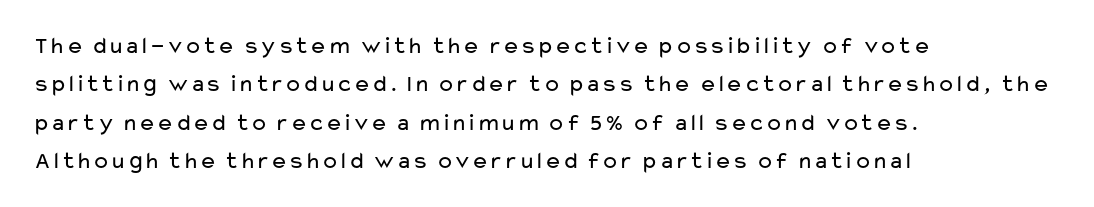
Plain, unruled lines of type. No heavy texture on the line: the type isn't bold. Look at the tracking — it's just the regular setting, nothing added. The axis of the letterforms is exactly vertical. The rows are spaced the way most documents space them.
